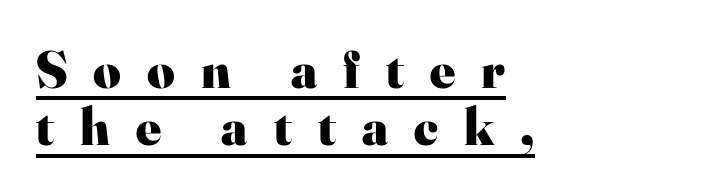
The image shows 53 px heavy serif type, upright; set left-aligned, tight line spacing (1.08x), unusually wide letter spacing (+0.49 em), underlined; high stroke contrast and a small x-height.
